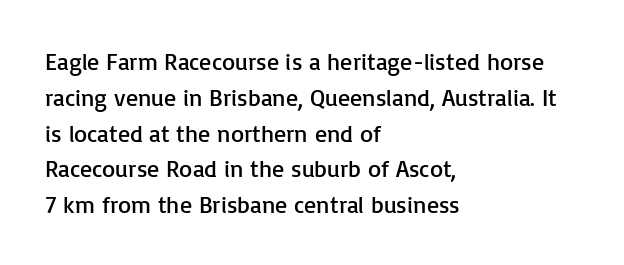
Q: Is the text bold? A: No.
Q: Is the text italic (slanted)? A: No, it is upright.
Q: Is the text underlined? A: No.
Q: How is the paragraph aligned? A: Left-aligned.
Q: Is the spacing between letters normal or unusually wide? A: Normal.
Q: Is the spacing between lines tight, normal or loose? A: Normal.
